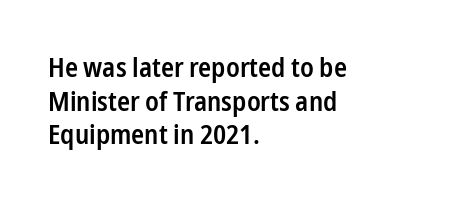
The image shows 27 px text type, upright; set left-aligned, normal line spacing (1.25x), normal letter spacing, not underlined.
